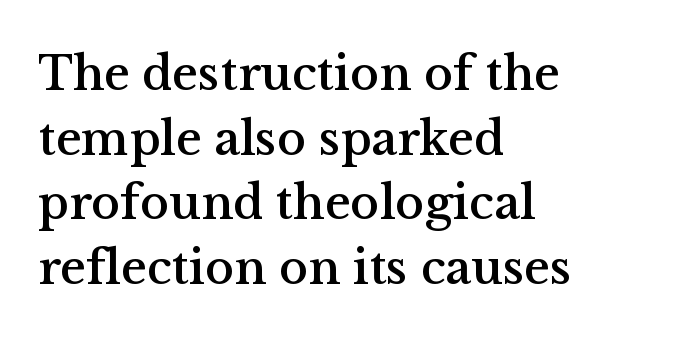
The image shows 49 px serif type, upright; set left-aligned, normal line spacing (1.32x), normal letter spacing, not underlined; medium stroke contrast and a medium x-height.
